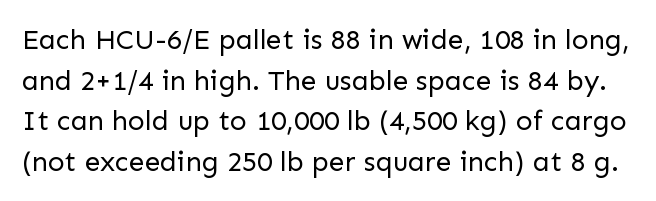
{"serif": "no", "italic": "no", "bold": "no", "weight": "regular", "width": "normal", "stroke_contrast": "low", "x_height": "medium", "monospaced": "no", "underline": "no", "line_spacing": "normal", "line_spacing_ratio": 1.45, "letter_spacing": "normal", "letter_spacing_em": 0.0, "glyph_px": 28}
